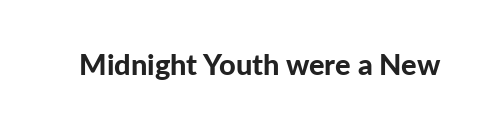
The image shows 29 px bold sans-serif type, upright; set normal letter spacing, not underlined; low stroke contrast and a medium x-height.
